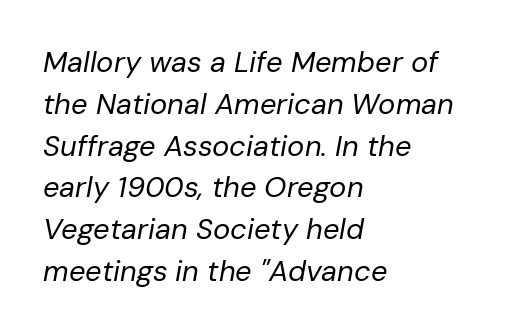
Q: Is the text bold? A: No.
Q: Is the text italic (slanted)? A: Yes, it leans right by about 10 degrees.
Q: Is the text underlined? A: No.
Q: How is the paragraph aligned? A: Left-aligned.
Q: Is the spacing between letters normal or unusually wide? A: Normal.
Q: Is the spacing between lines tight, normal or loose? A: Normal.
Q: Width (condensed, normal, or wide)? A: Normal.
Q: Stroke contrast? A: Low.
Q: x-height? A: Medium.
Q: Monospaced? A: No.
